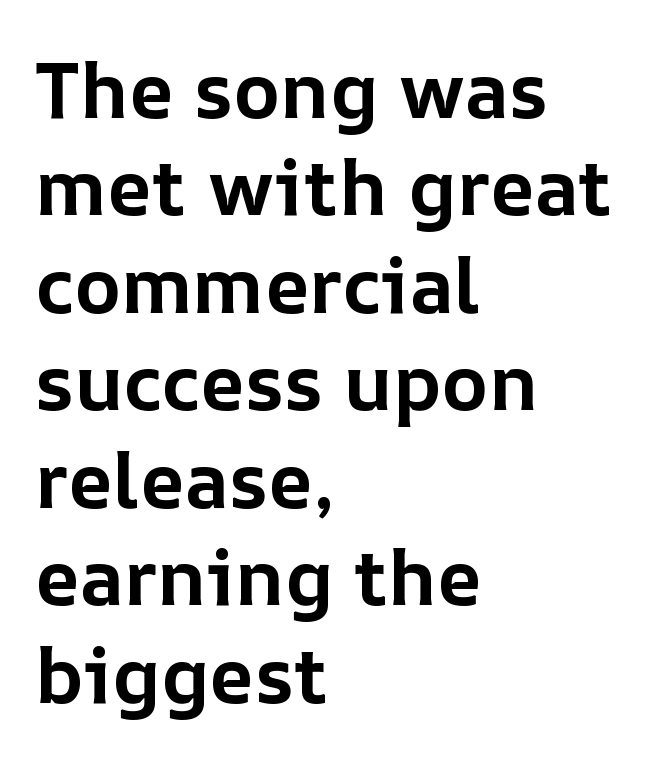
Q: Is the text bold? A: Yes.
Q: Is the text italic (slanted)? A: No, it is upright.
Q: Is the text underlined? A: No.
Q: How is the paragraph aligned? A: Left-aligned.
Q: Is the spacing between letters normal or unusually wide? A: Normal.
Q: Is the spacing between lines tight, normal or loose? A: Normal.
Q: Width (condensed, normal, or wide)? A: Normal.
Q: Stroke contrast? A: Low.
Q: x-height? A: Medium.
Q: Monospaced? A: No.
